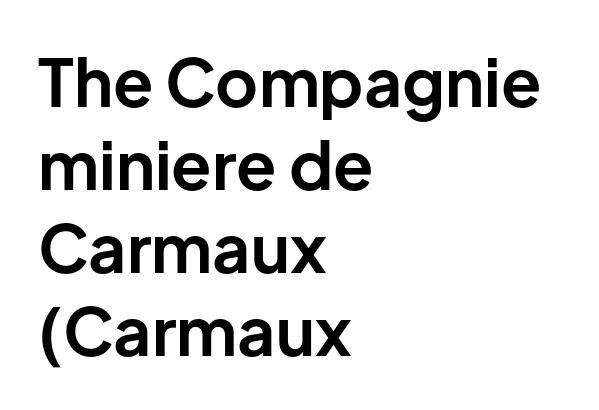
The image shows 66 px bold sans-serif type, upright; set left-aligned, normal line spacing (1.26x), normal letter spacing, not underlined; low stroke contrast and a medium x-height.
